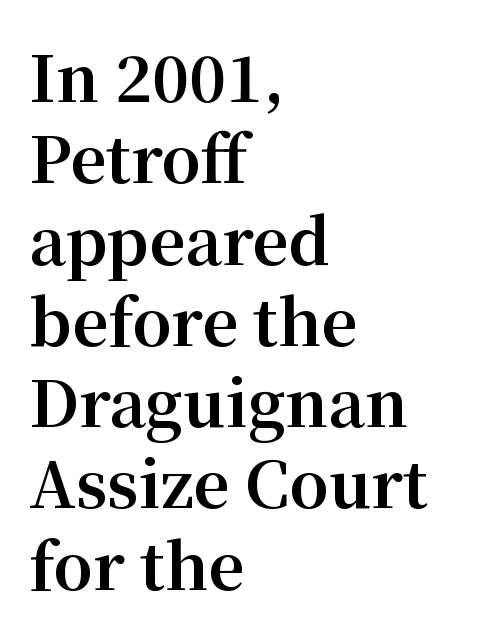
{"serif": "yes", "italic": "no", "bold": "yes", "weight": "bold", "width": "normal", "stroke_contrast": "medium", "x_height": "medium", "monospaced": "no", "underline": "no", "align": "left", "line_spacing": "normal", "line_spacing_ratio": 1.29, "letter_spacing": "normal", "letter_spacing_em": 0.0, "glyph_px": 63}
